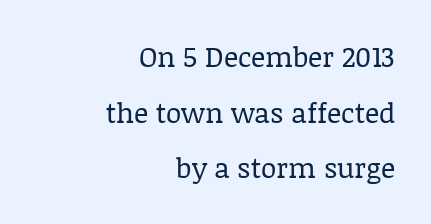
Q: Is the text bold? A: No.
Q: Is the text italic (slanted)? A: No, it is upright.
Q: Is the typeface a serif or a sans-serif typeface? A: Serif.
Q: Is the text underlined? A: No.
Q: How is the paragraph aligned? A: Right-aligned.
Q: Is the spacing between letters normal or unusually wide? A: Normal.
Q: Is the spacing between lines tight, normal or loose? A: Loose.
Q: Width (condensed, normal, or wide)? A: Normal.
Q: Stroke contrast? A: Low.
Q: x-height? A: Large.
Q: Monospaced? A: No.
